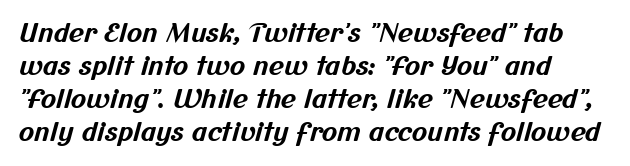
{"bold": "yes", "underline": "no", "align": "left", "line_spacing": "normal", "line_spacing_ratio": 1.27, "letter_spacing": "normal", "letter_spacing_em": 0.0, "glyph_px": 26}
